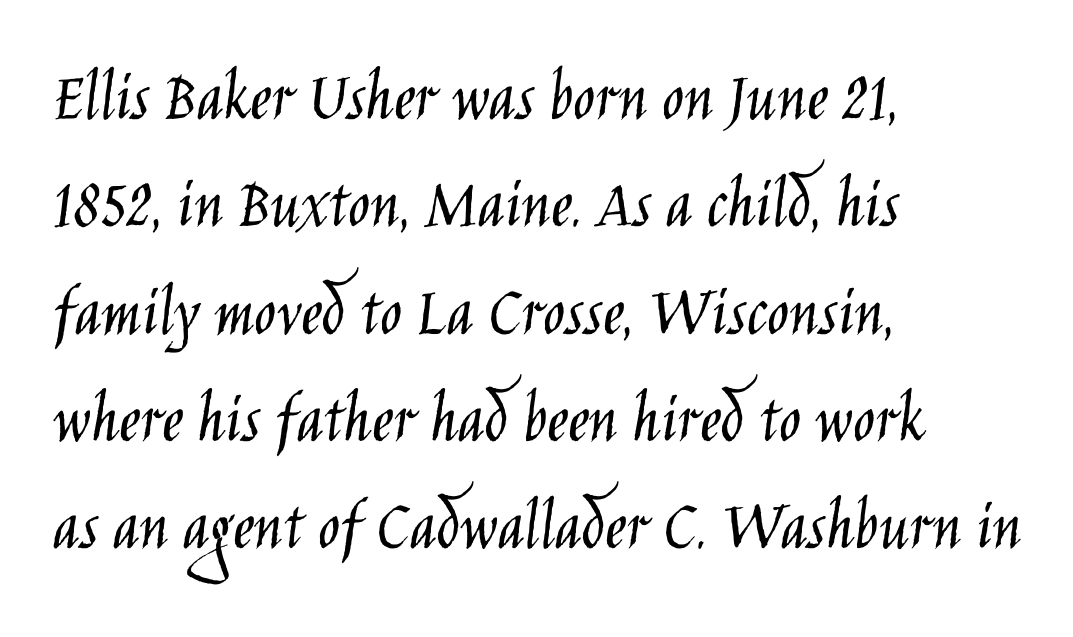
Q: Is the text bold? A: No.
Q: Is the text italic (slanted)? A: Yes.
Q: Is the typeface a serif or a sans-serif typeface? A: Sans-serif.
Q: Is the text underlined? A: No.
Q: How is the paragraph aligned? A: Left-aligned.
Q: Is the spacing between letters normal or unusually wide? A: Normal.
Q: Is the spacing between lines tight, normal or loose? A: Normal.
Q: Width (condensed, normal, or wide)? A: Condensed.
Q: Stroke contrast? A: Low.
Q: x-height? A: Large.
Q: Monospaced? A: No.
